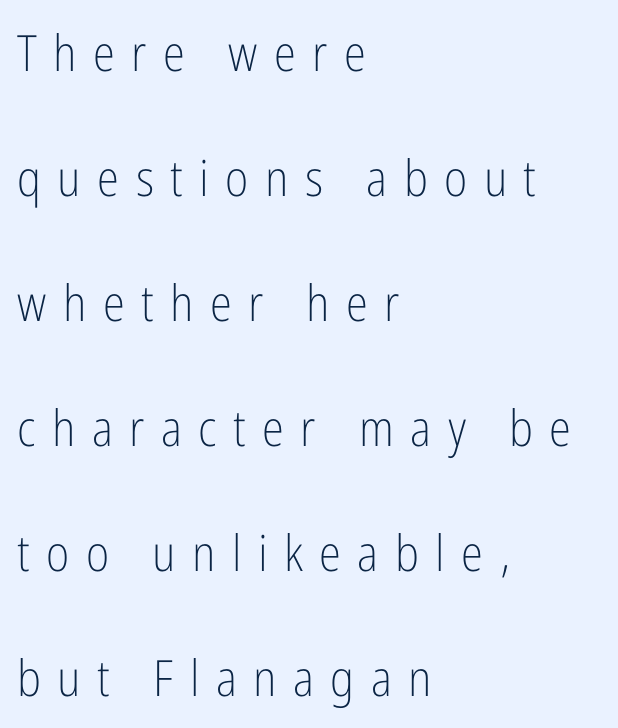
Q: Is the text bold? A: No.
Q: Is the text italic (slanted)? A: No, it is upright.
Q: Is the typeface a serif or a sans-serif typeface? A: Sans-serif.
Q: Is the text underlined? A: No.
Q: How is the paragraph aligned? A: Left-aligned.
Q: Is the spacing between letters normal or unusually wide? A: Unusually wide.
Q: Is the spacing between lines tight, normal or loose? A: Loose.
Q: Width (condensed, normal, or wide)? A: Condensed.
Q: Stroke contrast? A: Low.
Q: x-height? A: Medium.
Q: Monospaced? A: No.
